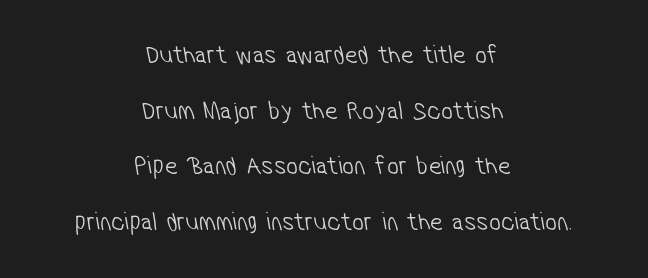
The image shows 26 px text type; set centered, loose line spacing (2.14x), normal letter spacing, not underlined.
